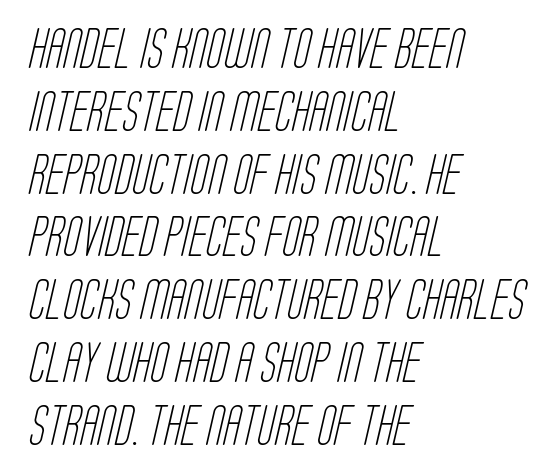
Q: Is the text bold? A: No.
Q: Is the typeface a serif or a sans-serif typeface? A: Sans-serif.
Q: Is the text underlined? A: No.
Q: How is the paragraph aligned? A: Left-aligned.
Q: Is the spacing between letters normal or unusually wide? A: Normal.
Q: Is the spacing between lines tight, normal or loose? A: Normal.
Q: Width (condensed, normal, or wide)? A: Condensed.
Q: Stroke contrast? A: Low.
Q: x-height? A: Large.
Q: Monospaced? A: No.
